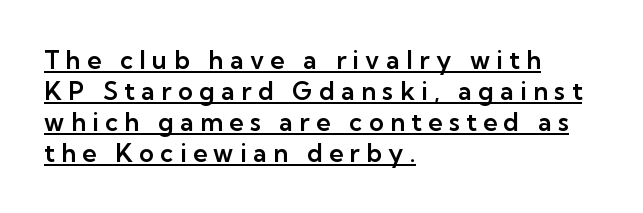
{"italic": "no", "underline": "yes", "align": "left", "line_spacing_ratio": 1.24, "letter_spacing": "wide", "letter_spacing_em": 0.26, "glyph_px": 25}
